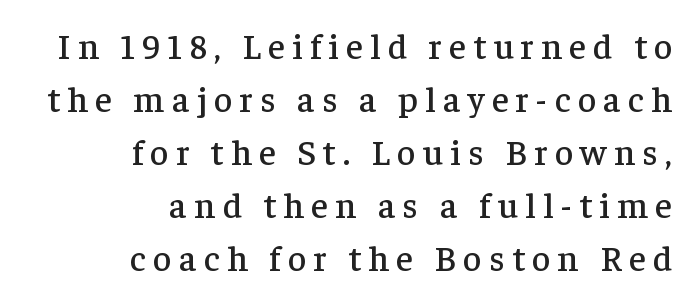
{"serif": "yes", "italic": "no", "width": "normal", "stroke_contrast": "low", "x_height": "medium", "monospaced": "no", "underline": "no", "align": "right", "line_spacing": "normal", "line_spacing_ratio": 1.47, "letter_spacing": "wide", "letter_spacing_em": 0.2, "glyph_px": 36}
